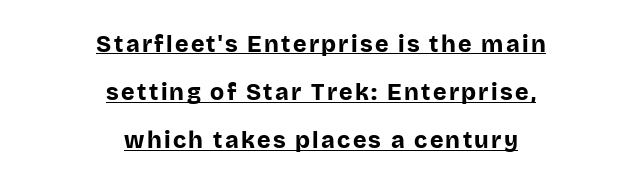
Widely set lines give the paragraph a tall, airy silhouette. You'd pick this weight for a headline — it's a proper bold. Italic? Not at all — the glyphs are vertical. Glance below the letters and you will spot a drawn line. The setting favours the middle, as headings and verse often do.
